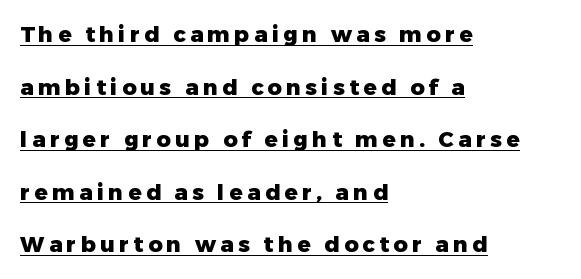
{"italic": "no", "bold": "yes", "underline": "yes", "align": "left", "line_spacing": "loose", "line_spacing_ratio": 2.39, "letter_spacing": "wide", "letter_spacing_em": 0.2, "glyph_px": 22}
